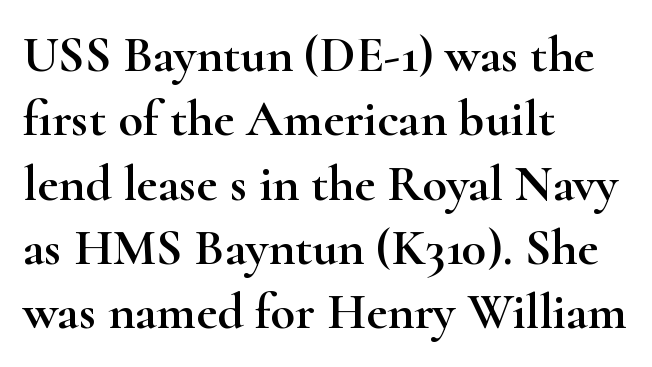
Q: Is the text italic (slanted)? A: No, it is upright.
Q: Is the typeface a serif or a sans-serif typeface? A: Serif.
Q: Is the text underlined? A: No.
Q: How is the paragraph aligned? A: Left-aligned.
Q: Is the spacing between letters normal or unusually wide? A: Normal.
Q: Is the spacing between lines tight, normal or loose? A: Normal.
Q: Width (condensed, normal, or wide)? A: Wide.
Q: Stroke contrast? A: High.
Q: x-height? A: Small.
Q: Monospaced? A: No.
